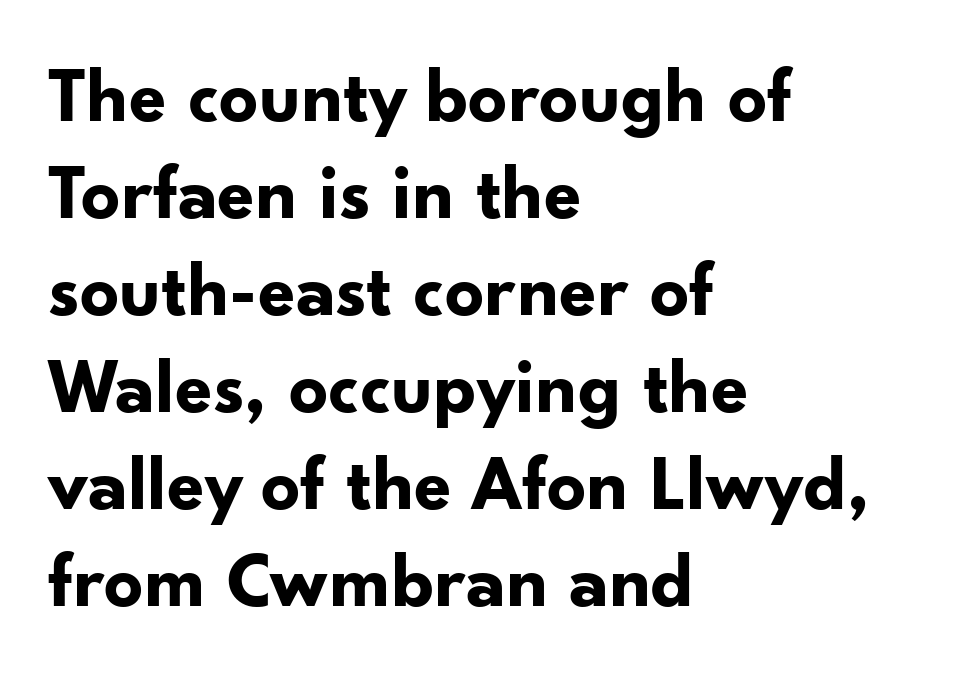
Q: Is the text bold? A: Yes.
Q: Is the text italic (slanted)? A: No, it is upright.
Q: Is the typeface a serif or a sans-serif typeface? A: Sans-serif.
Q: Is the text underlined? A: No.
Q: How is the paragraph aligned? A: Left-aligned.
Q: Is the spacing between letters normal or unusually wide? A: Normal.
Q: Is the spacing between lines tight, normal or loose? A: Normal.
Q: Width (condensed, normal, or wide)? A: Normal.
Q: Stroke contrast? A: Low.
Q: x-height? A: Small.
Q: Monospaced? A: No.
